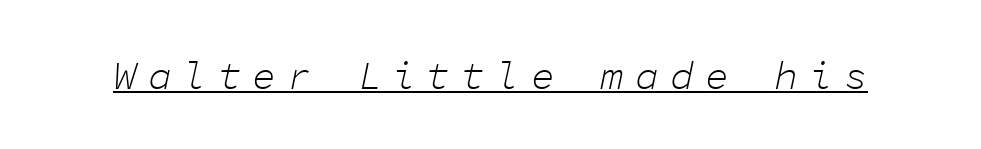
The image shows 40 px light type, italic (leaning right), monospaced; set unusually wide letter spacing (+0.27 em), underlined; low stroke contrast and a medium x-height.
